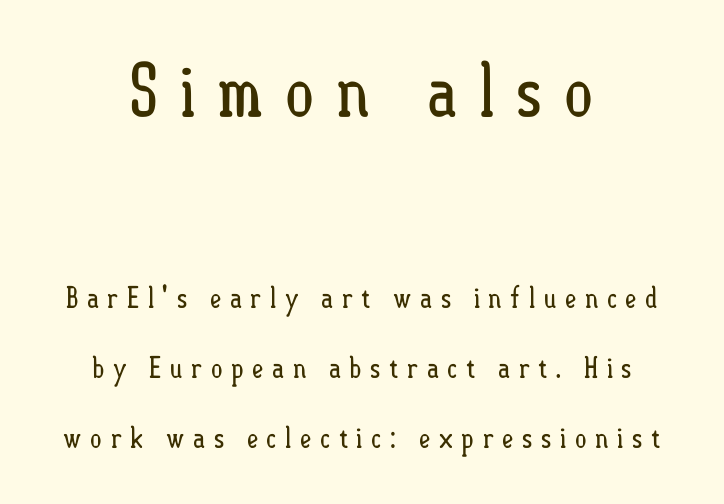
Q: Is the text bold? A: No.
Q: Is the text italic (slanted)? A: No, it is upright.
Q: Is the text underlined? A: No.
Q: How is the paragraph aligned? A: Centered.
Q: Is the spacing between letters normal or unusually wide? A: Unusually wide.
Q: Is the spacing between lines tight, normal or loose? A: Loose.
Q: Which block of text is set in a larger size, the first (top) or the second (bottom)? A: The first (top) one.
Q: Width (condensed, normal, or wide)? A: Condensed.
Q: Stroke contrast? A: Low.
Q: x-height? A: Small.
Q: Monospaced? A: No.
